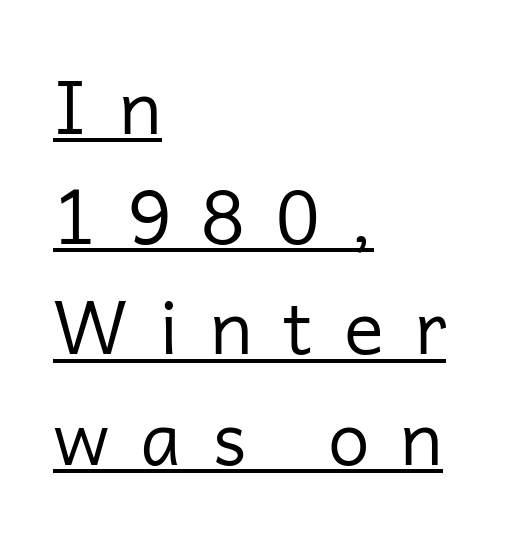
Q: Is the text bold? A: No.
Q: Is the text italic (slanted)? A: No, it is upright.
Q: Is the typeface a serif or a sans-serif typeface? A: Sans-serif.
Q: Is the text underlined? A: Yes.
Q: How is the paragraph aligned? A: Left-aligned.
Q: Is the spacing between letters normal or unusually wide? A: Unusually wide.
Q: Is the spacing between lines tight, normal or loose? A: Normal.
Q: Width (condensed, normal, or wide)? A: Normal.
Q: Stroke contrast? A: Low.
Q: x-height? A: Medium.
Q: Monospaced? A: No.
